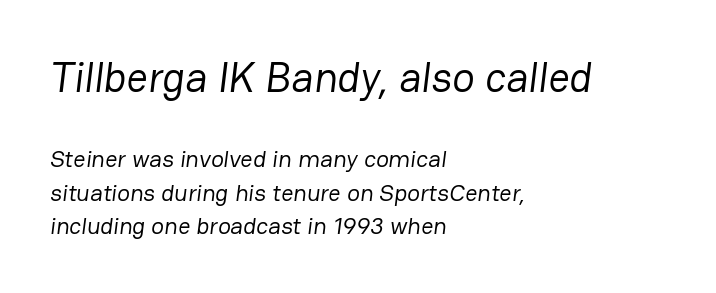
The image shows 42 px regular-weight sans-serif type; set left-aligned, normal line spacing (1.41x), normal letter spacing, not underlined; the first (top) block is 1.75x larger; low stroke contrast and a medium x-height.
